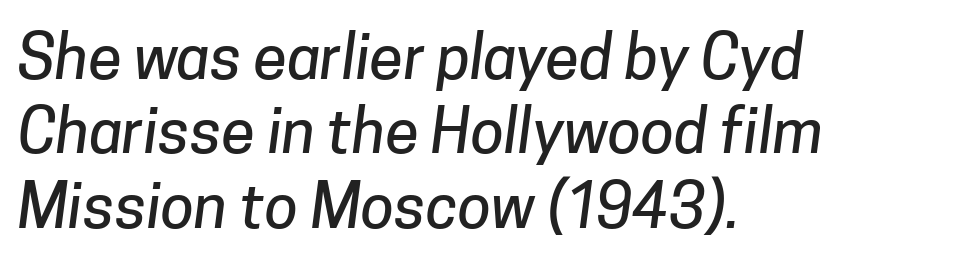
{"serif": "no", "width": "normal", "stroke_contrast": "low", "x_height": "medium", "monospaced": "no", "underline": "no", "align": "left", "line_spacing_ratio": 1.22, "letter_spacing": "normal", "letter_spacing_em": 0.0, "glyph_px": 61}
